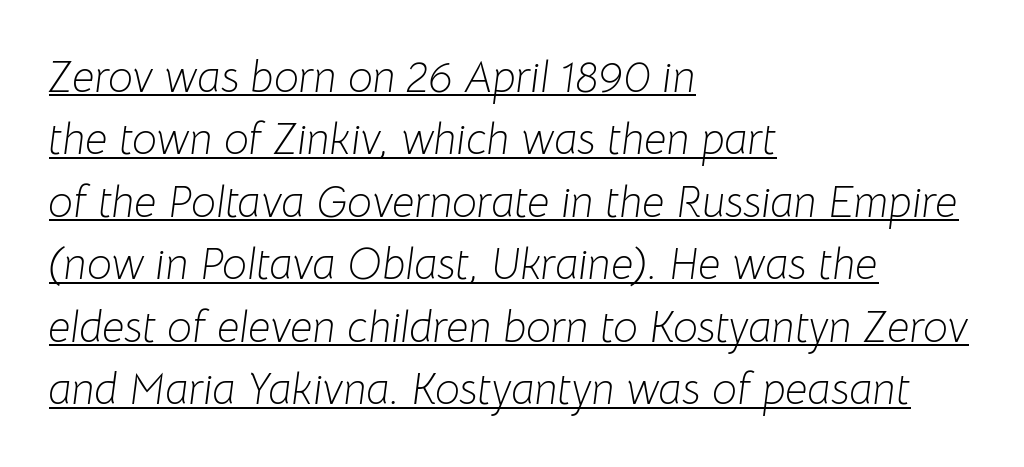
A typesetter would call this proportional, since set widths differ per character. This is oblique type, the kind used for emphasis or titles. Stroke mass is kept to a normal reading level or below. Interline gaps are of average width in this sample. Compared with a centered layout, this one pins lines to the left instead.
